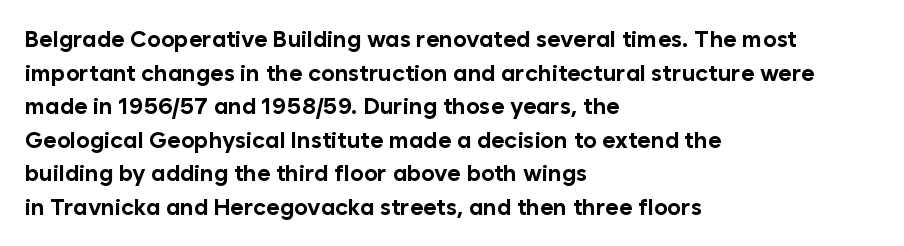
{"italic": "no", "bold": "yes", "underline": "no", "align": "left", "line_spacing": "normal", "line_spacing_ratio": 1.46, "letter_spacing": "normal", "letter_spacing_em": 0.0, "glyph_px": 23}
